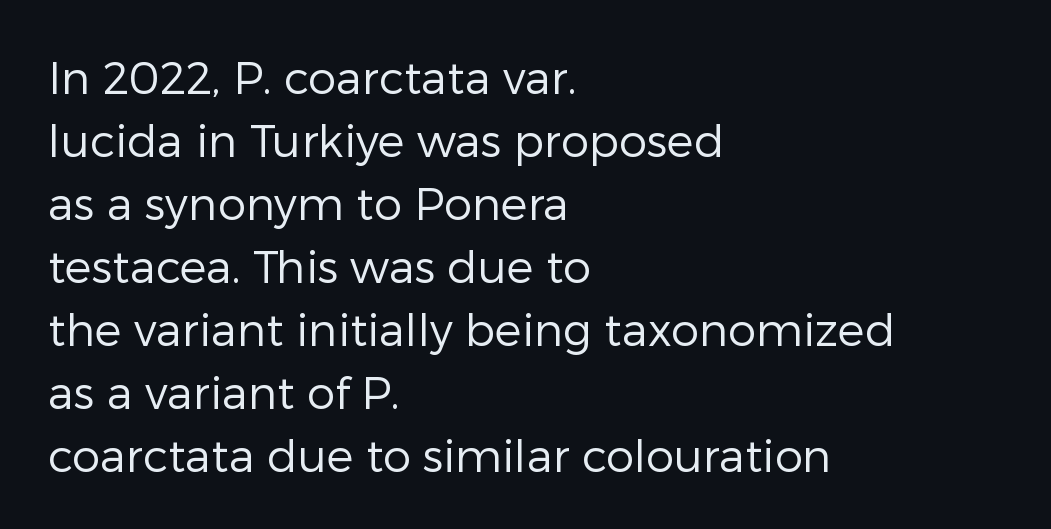
{"serif": "no", "italic": "no", "bold": "no", "weight": "regular", "width": "normal", "stroke_contrast": "low", "x_height": "medium", "monospaced": "no", "underline": "no", "align": "left", "line_spacing": "normal", "line_spacing_ratio": 1.4, "letter_spacing": "normal", "letter_spacing_em": 0.0, "glyph_px": 45}
